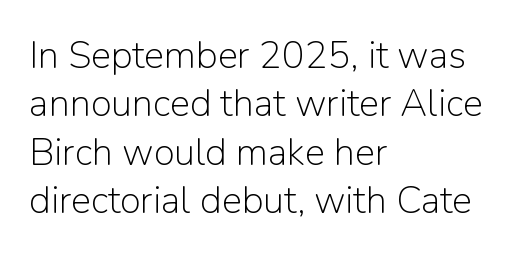
Q: Is the text bold? A: No.
Q: Is the text italic (slanted)? A: No, it is upright.
Q: Is the typeface a serif or a sans-serif typeface? A: Sans-serif.
Q: Is the text underlined? A: No.
Q: How is the paragraph aligned? A: Left-aligned.
Q: Is the spacing between letters normal or unusually wide? A: Normal.
Q: Is the spacing between lines tight, normal or loose? A: Normal.
Q: Width (condensed, normal, or wide)? A: Normal.
Q: Stroke contrast? A: Low.
Q: x-height? A: Medium.
Q: Monospaced? A: No.
